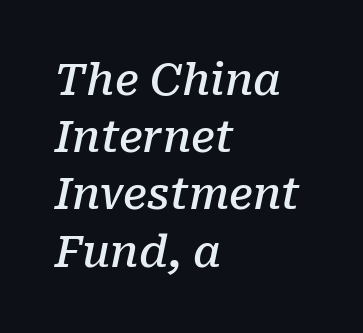
Q: Is the text bold? A: Semi-bold.
Q: Is the text italic (slanted)? A: Yes, it leans right by about 10 degrees.
Q: Is the typeface a serif or a sans-serif typeface? A: Serif.
Q: Is the text underlined? A: No.
Q: How is the paragraph aligned? A: Left-aligned.
Q: Is the spacing between letters normal or unusually wide? A: Normal.
Q: Is the spacing between lines tight, normal or loose? A: Normal.
Q: Width (condensed, normal, or wide)? A: Normal.
Q: Stroke contrast? A: Low.
Q: x-height? A: Medium.
Q: Monospaced? A: No.
